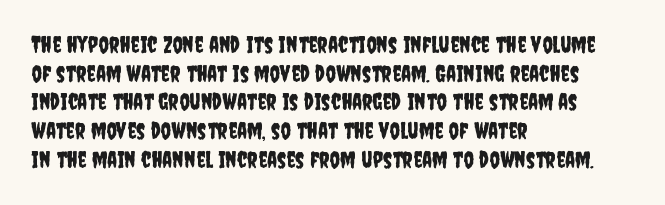
Quick note: not italic, upright. The letters sit at their default tracking, neither squeezed nor spread. The space between consecutive lines is moderate. This sample is left-justified, so line endings fall wherever the words run out. The string is rendered with underlining switched off.
